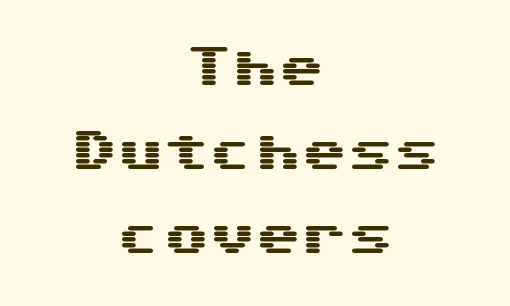
Here the designer chose a console-style face with uniform glyph widths. Does the type have serifs? No, each stem ends abruptly. Designer's note — italics off, roman on. The type is set solid horizontally, with unmodified tracking. Casual observation: everything's sitting right in the middle. The string is rendered with underlining switched off.
